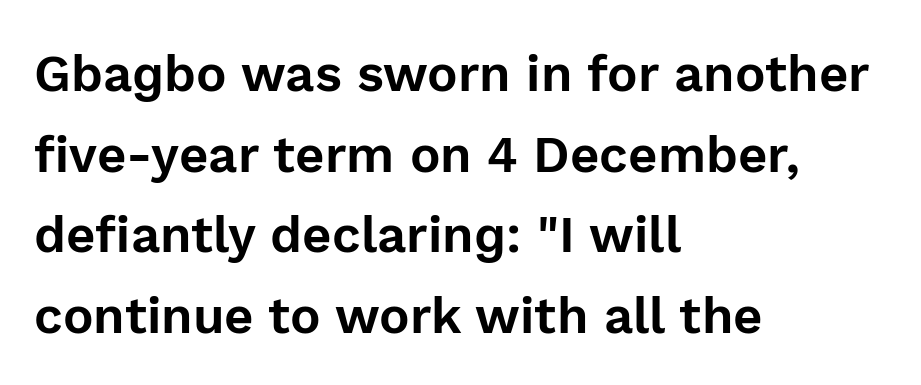
Is the letter spacing exaggerated? No — it looks like the ordinary default. The space between consecutive lines is moderate. Font category for this specimen: sans-serif. You can tell it's not italic because the verticals are truly vertical. Looks like regular typesetting: each glyph gets only the width it needs. All the whitespace from short lines collects on the right.
